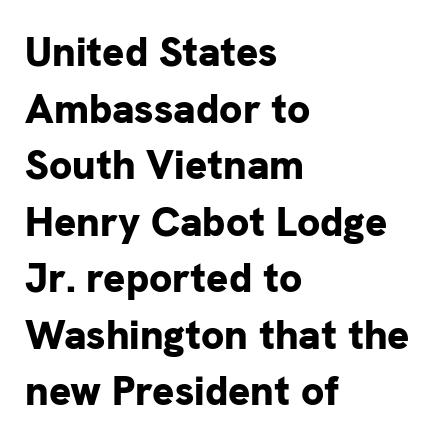
Spacing between characters is what you'd get straight out of the box. Glance below the letters and you will spot only blank space. This sample uses an upright cut, with every glyph sitting square on the baseline. The glyphs have the mass of a bold cut.
